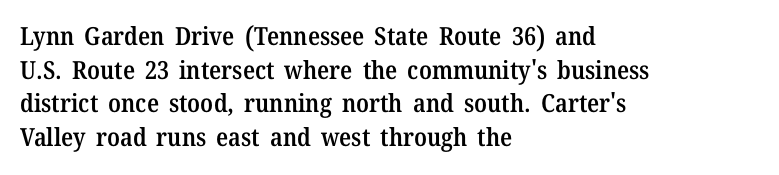
Is there any slant? The stems are plumb. Only glyphs here, with clear space below each row. A fair bit of extra ink — the face is semibold, not bold. Honestly, the row spacing looks completely unremarkable. These lines stack with their left ends in a neat column.
